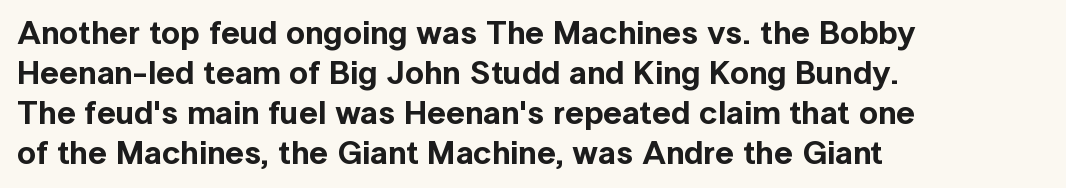
Q: Is the text italic (slanted)? A: No, it is upright.
Q: Is the typeface a serif or a sans-serif typeface? A: Sans-serif.
Q: Is the text underlined? A: No.
Q: How is the paragraph aligned? A: Left-aligned.
Q: Is the spacing between letters normal or unusually wide? A: Normal.
Q: Width (condensed, normal, or wide)? A: Normal.
Q: x-height? A: Medium.
Q: Monospaced? A: No.
